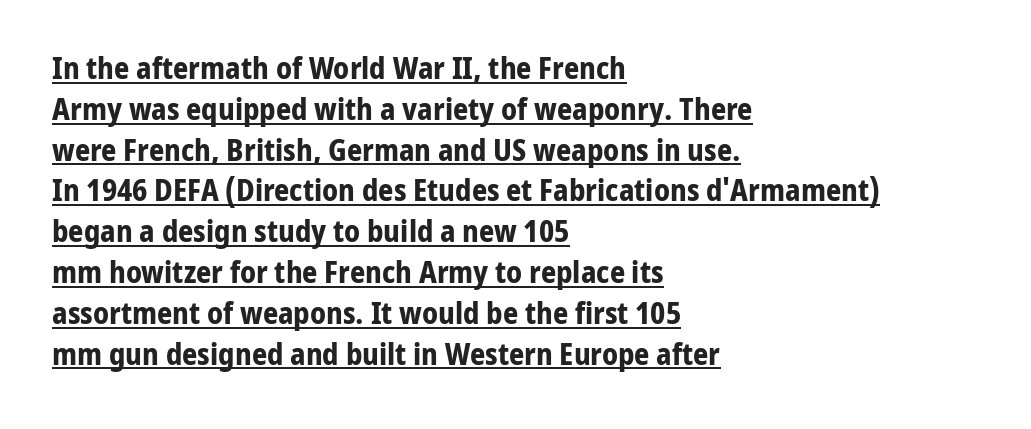
{"serif": "no", "italic": "no", "bold": "yes", "weight": "bold", "width": "normal", "stroke_contrast": "low", "x_height": "medium", "monospaced": "no", "underline": "yes", "align": "left", "line_spacing": "normal", "line_spacing_ratio": 1.36, "letter_spacing": "normal", "letter_spacing_em": 0.0, "glyph_px": 30}
